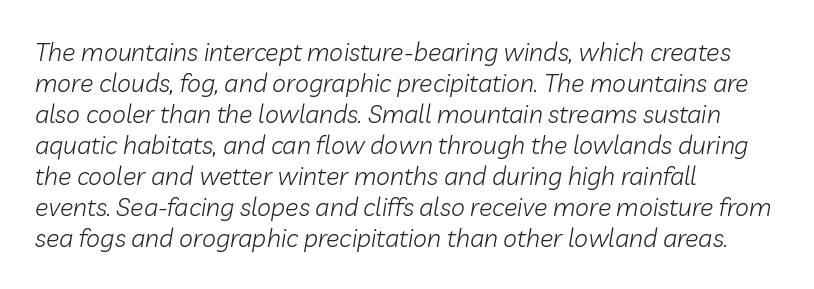
{"italic": "yes", "lean": "right", "slant_degrees": 10, "bold": "no", "underline": "no", "align": "left", "line_spacing_ratio": 1.24, "letter_spacing": "normal", "letter_spacing_em": 0.0, "glyph_px": 25}
